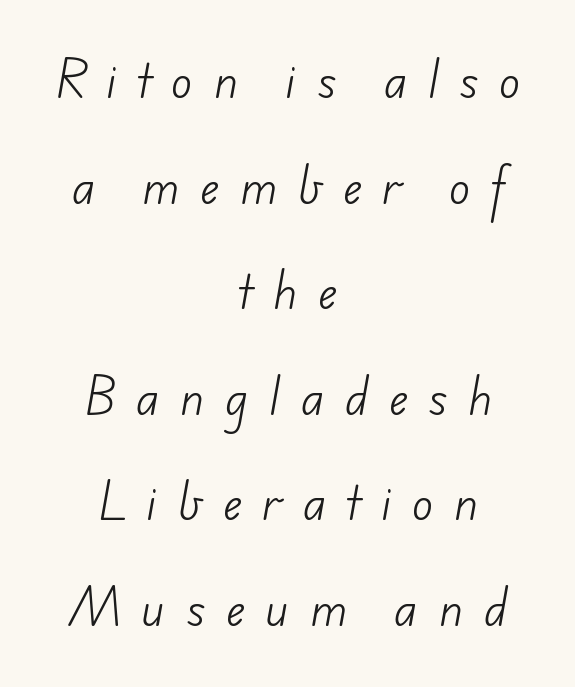
The image shows 44 px light sans-serif type; set centered, loose line spacing (2.4x), unusually wide letter spacing (+0.48 em), not underlined; low stroke contrast and a small x-height.
